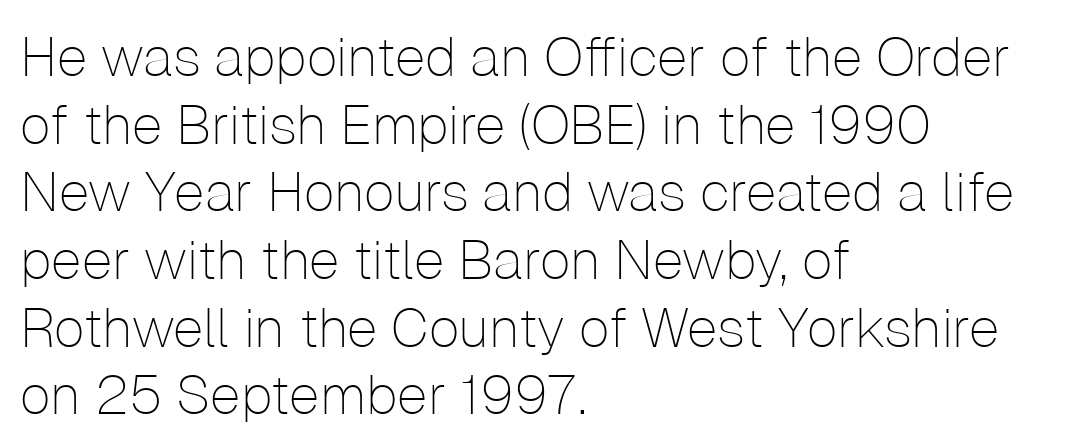
{"serif": "no", "italic": "no", "bold": "no", "weight": "thin", "width": "normal", "stroke_contrast": "low", "x_height": "medium", "monospaced": "no", "underline": "no", "align": "left", "line_spacing_ratio": 1.23, "letter_spacing": "normal", "letter_spacing_em": 0.0, "glyph_px": 55}
